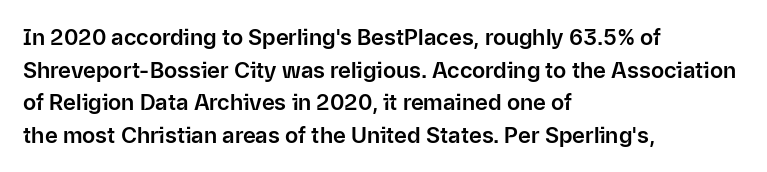
Q: Is the text italic (slanted)? A: No, it is upright.
Q: Is the text underlined? A: No.
Q: How is the paragraph aligned? A: Left-aligned.
Q: Is the spacing between letters normal or unusually wide? A: Normal.
Q: Is the spacing between lines tight, normal or loose? A: Normal.
